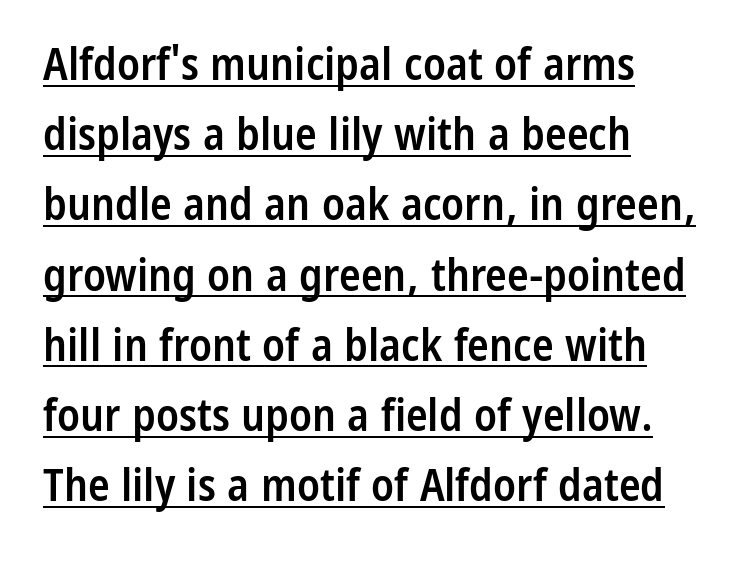
The designer left line spacing at the default. Posture: vertical. This sample has the flowing, uneven cadence of proportional lettering. Characters follow at the spacing the type designer built in.
